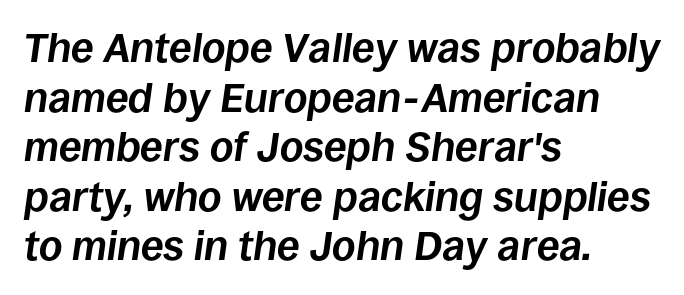
The image shows 41 px bold type, italic (leaning right); set left-aligned, line spacing 1.21x, normal letter spacing, not underlined; low stroke contrast and a large x-height.
